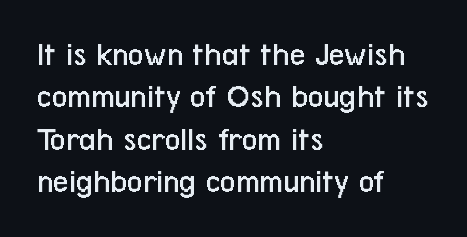
Q: Is the text bold? A: No.
Q: Is the text italic (slanted)? A: No, it is upright.
Q: Is the typeface a serif or a sans-serif typeface? A: Sans-serif.
Q: Is the text underlined? A: No.
Q: How is the paragraph aligned? A: Left-aligned.
Q: Is the spacing between letters normal or unusually wide? A: Normal.
Q: Is the spacing between lines tight, normal or loose? A: Normal.
Q: Width (condensed, normal, or wide)? A: Condensed.
Q: Stroke contrast? A: Low.
Q: x-height? A: Medium.
Q: Monospaced? A: No.
